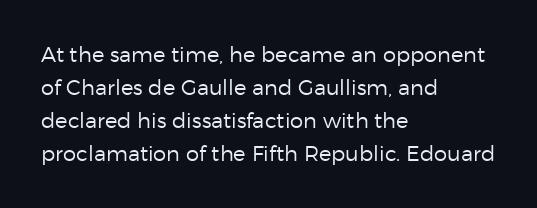
Q: Is the text bold? A: No.
Q: Is the text italic (slanted)? A: No, it is upright.
Q: Is the text underlined? A: No.
Q: How is the paragraph aligned? A: Left-aligned.
Q: Is the spacing between letters normal or unusually wide? A: Normal.
Q: Is the spacing between lines tight, normal or loose? A: Normal.
